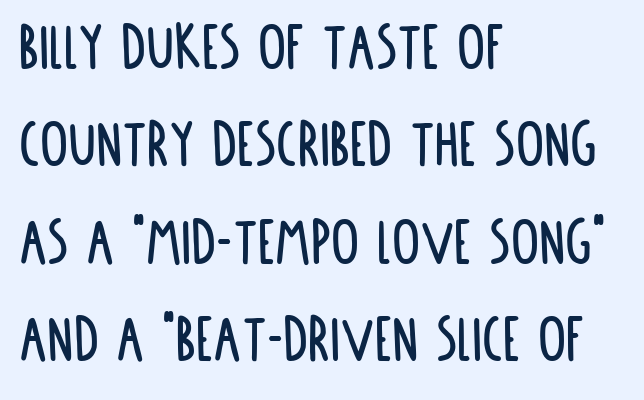
The image shows 70 px condensed sans-serif type, upright; set left-aligned, normal line spacing (1.39x), normal letter spacing, not underlined; low stroke contrast and a large x-height.
